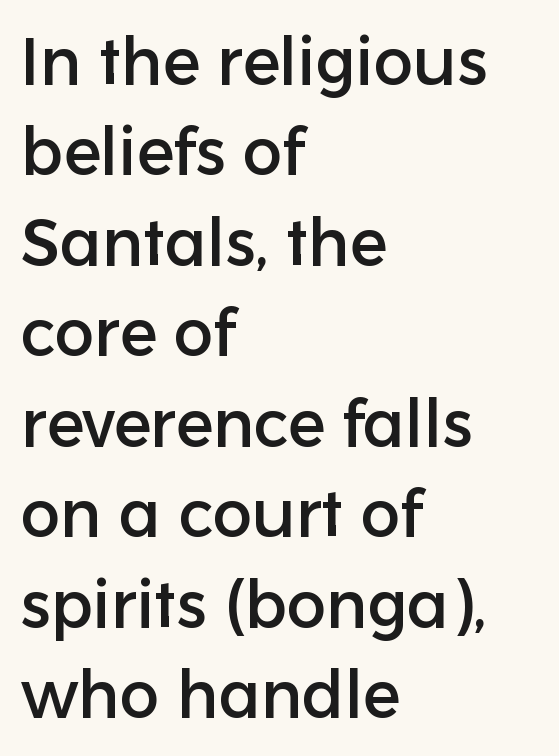
Q: Is the text italic (slanted)? A: No, it is upright.
Q: Is the typeface a serif or a sans-serif typeface? A: Sans-serif.
Q: Is the text underlined? A: No.
Q: How is the paragraph aligned? A: Left-aligned.
Q: Is the spacing between letters normal or unusually wide? A: Normal.
Q: Is the spacing between lines tight, normal or loose? A: Normal.
Q: Width (condensed, normal, or wide)? A: Normal.
Q: Stroke contrast? A: Low.
Q: x-height? A: Medium.
Q: Monospaced? A: No.
